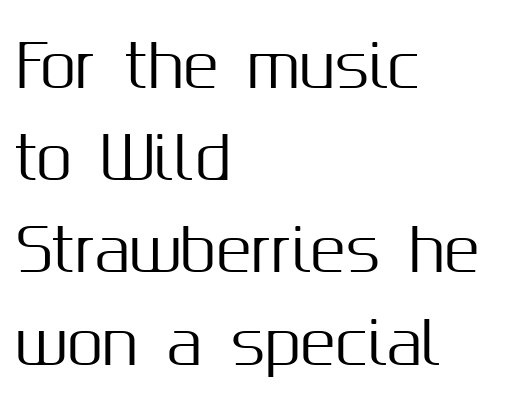
Notice how the passage keeps a crisp vertical edge on the left only. Baseline-to-baseline distance is the conventional proportion of letter height. Designer's note — italics off, roman on. Honestly, the letter spacing is just normal — you wouldn't notice it. The zone under the glyphs is completely vacant. These lines are composed in type without serifs.
